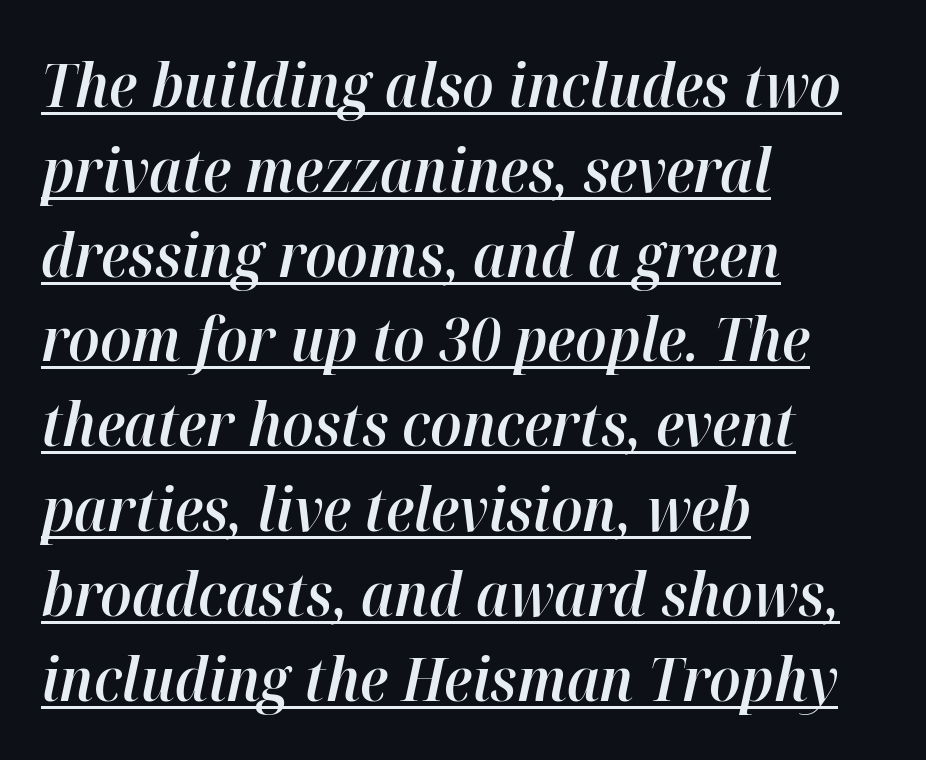
Q: Is the text bold? A: Semi-bold.
Q: Is the text italic (slanted)? A: Yes, it leans right by about 12 degrees.
Q: Is the text underlined? A: Yes.
Q: How is the paragraph aligned? A: Left-aligned.
Q: Is the spacing between letters normal or unusually wide? A: Normal.
Q: Is the spacing between lines tight, normal or loose? A: Normal.
Q: Width (condensed, normal, or wide)? A: Normal.
Q: Stroke contrast? A: High.
Q: x-height? A: Medium.
Q: Monospaced? A: No.
